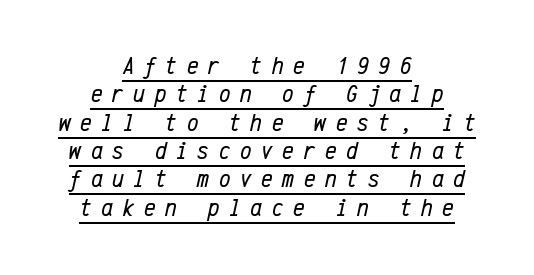
A rule runs beneath these lines of type. This is oblique type, the kind used for emphasis or titles. A typesetter would call this leading minimal, almost set solid. The setting favours the middle, as headings and verse often do. The weight tops out at a normal text grade.
